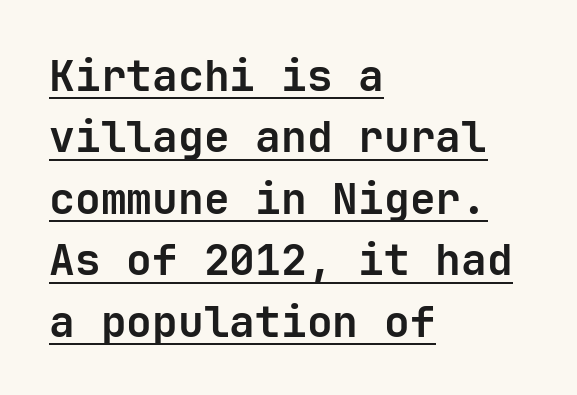
Q: Is the text bold? A: Yes.
Q: Is the text italic (slanted)? A: No, it is upright.
Q: Is the typeface a serif or a sans-serif typeface? A: Sans-serif.
Q: Is the text underlined? A: Yes.
Q: How is the paragraph aligned? A: Left-aligned.
Q: Is the spacing between letters normal or unusually wide? A: Normal.
Q: Is the spacing between lines tight, normal or loose? A: Normal.
Q: Width (condensed, normal, or wide)? A: Normal.
Q: Stroke contrast? A: Low.
Q: x-height? A: Medium.
